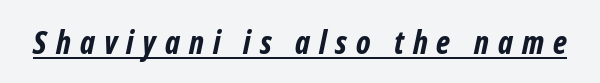
{"serif": "no", "bold": "yes", "weight": "bold", "width": "condensed", "stroke_contrast": "low", "x_height": "medium", "monospaced": "no", "underline": "yes", "letter_spacing": "wide", "letter_spacing_em": 0.28, "glyph_px": 32}
